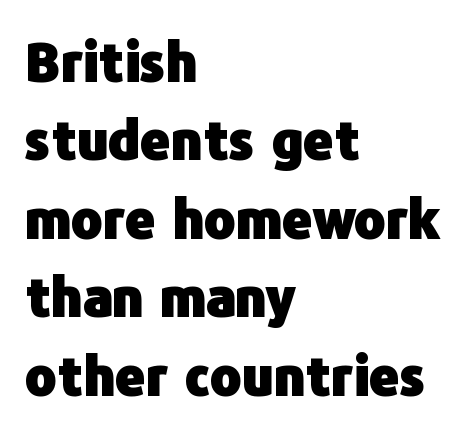
{"serif": "no", "italic": "no", "bold": "yes", "weight": "heavy", "width": "normal", "stroke_contrast": "low", "x_height": "medium", "monospaced": "no", "underline": "no", "align": "left", "line_spacing": "normal", "line_spacing_ratio": 1.48, "letter_spacing": "normal", "letter_spacing_em": 0.0, "glyph_px": 53}
